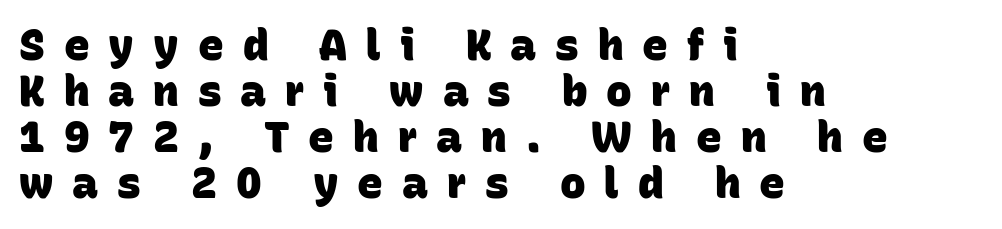
All the whitespace from short lines collects on the right. Letters rest on an invisible, unmarked baseline. This block would grow much taller if given ordinary leading; it's compressed now. Summary of weight: heavy, a full bold.
